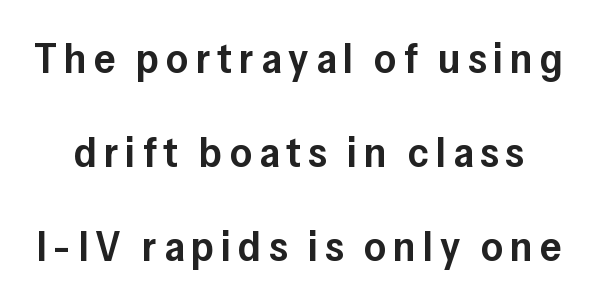
The image shows 43 px semibold sans-serif type, upright; set loose line spacing (2.19x), not underlined; low stroke contrast and a medium x-height.
